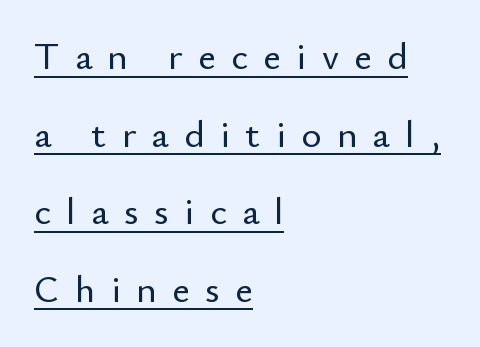
The line-height multiplier appears high, well above default. Grotesque or geometric, the face here clearly has no serifs. Looks like regular typesetting: each glyph gets only the width it needs. Descenders here cross a horizontal rule under the line.
